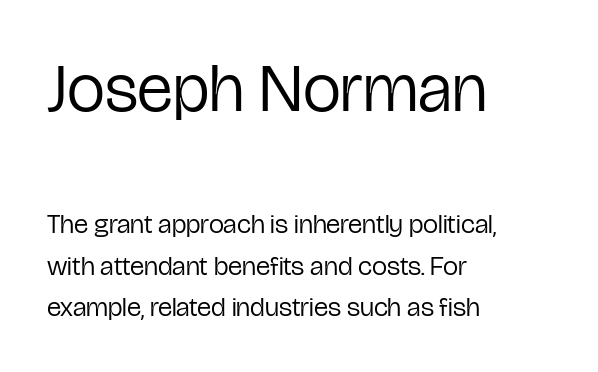
{"serif": "no", "italic": "no", "bold": "no", "weight": "regular", "width": "condensed", "stroke_contrast": "low", "x_height": "medium", "monospaced": "no", "underline": "no", "align": "left", "line_spacing": "normal", "line_spacing_ratio": 1.55, "letter_spacing": "normal", "letter_spacing_em": 0.0, "larger_block": "first", "size_ratio": 2.52, "glyph_px": 68}
